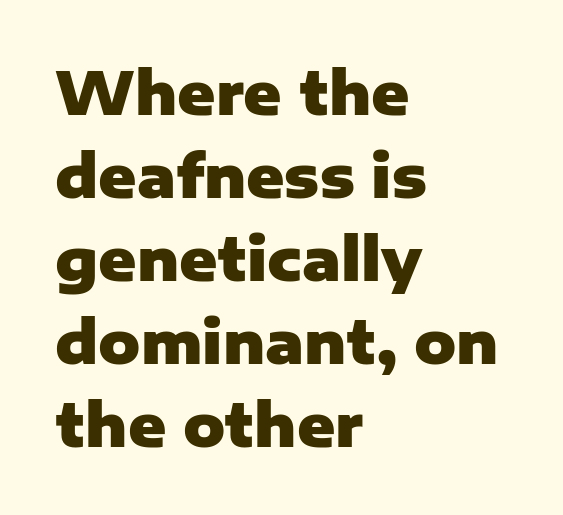
Q: Is the text bold? A: Yes.
Q: Is the text italic (slanted)? A: No, it is upright.
Q: Is the typeface a serif or a sans-serif typeface? A: Sans-serif.
Q: Is the text underlined? A: No.
Q: How is the paragraph aligned? A: Left-aligned.
Q: Is the spacing between letters normal or unusually wide? A: Normal.
Q: Is the spacing between lines tight, normal or loose? A: Normal.
Q: Width (condensed, normal, or wide)? A: Normal.
Q: Stroke contrast? A: Low.
Q: x-height? A: Medium.
Q: Monospaced? A: No.
